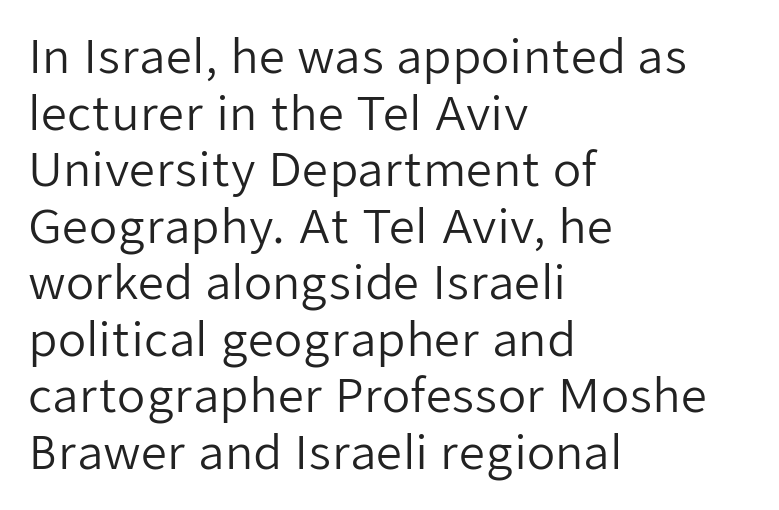
No extra ink here — the face is not bold. Layout note: lines flush left. This is sans-serif lettering, the kind often seen on screens and signage. Here the glyphs are tracked normally, forming tight word shapes. The specimen reads as upright at a glance.
